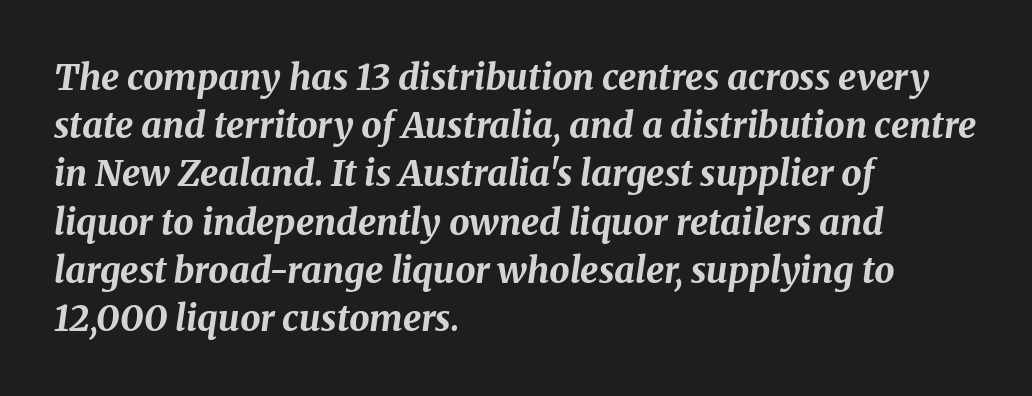
The image shows 36 px bold type, italic (leaning right); set left-aligned, normal line spacing (1.34x), normal letter spacing, not underlined; medium stroke contrast and a medium x-height.
